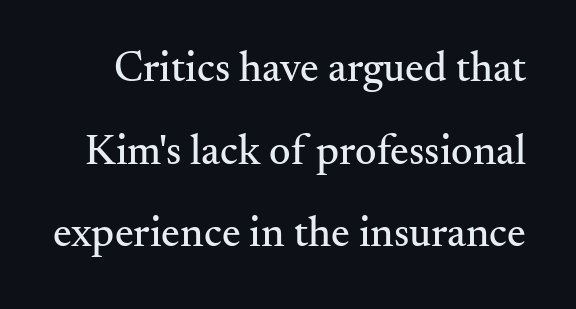
{"serif": "yes", "italic": "no", "width": "normal", "stroke_contrast": "medium", "x_height": "small", "monospaced": "no", "underline": "no", "line_spacing": "loose", "line_spacing_ratio": 1.97, "letter_spacing": "normal", "letter_spacing_em": 0.0, "glyph_px": 42}
